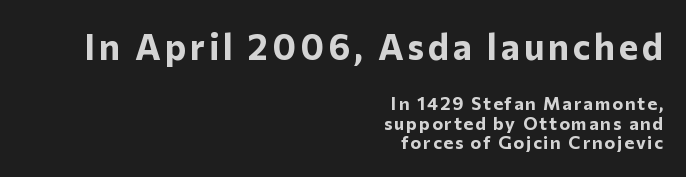
The compositor pushed each line to the right boundary. Posture: straight, roman, zero tilt. Anything drawn beneath the words? Only blank space. Note the varied advance widths — an 'i' is clearly narrower than an 'm'. Caption: upper text group enlarged, lower text group reduced.
